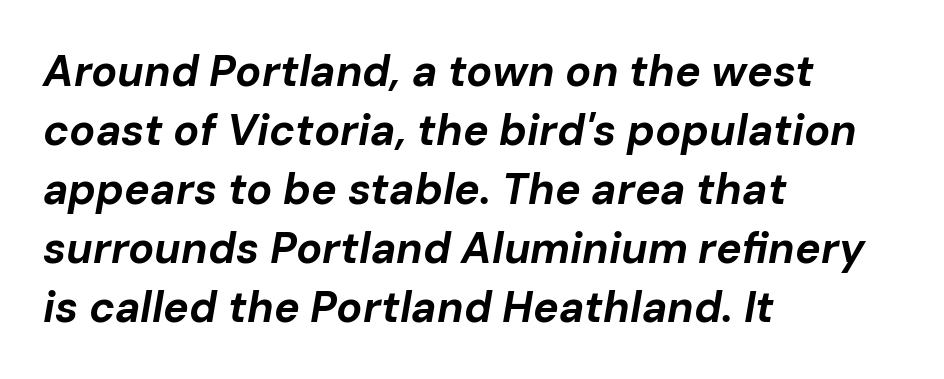
The image shows 43 px bold type, italic (leaning right); set left-aligned, normal line spacing (1.37x), normal letter spacing, not underlined; low stroke contrast and a medium x-height.
